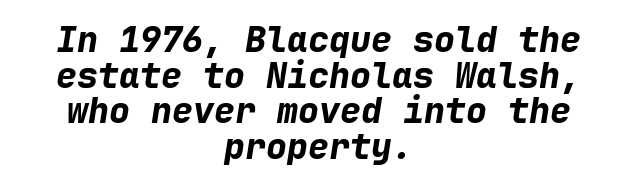
{"italic": "yes", "lean": "right", "slant_degrees": 9, "bold": "yes", "weight": "bold", "width": "normal", "stroke_contrast": "low", "x_height": "medium", "monospaced": "yes", "underline": "no", "align": "center", "line_spacing": "tight", "line_spacing_ratio": 1.02, "letter_spacing": "normal", "letter_spacing_em": 0.0, "glyph_px": 35}
